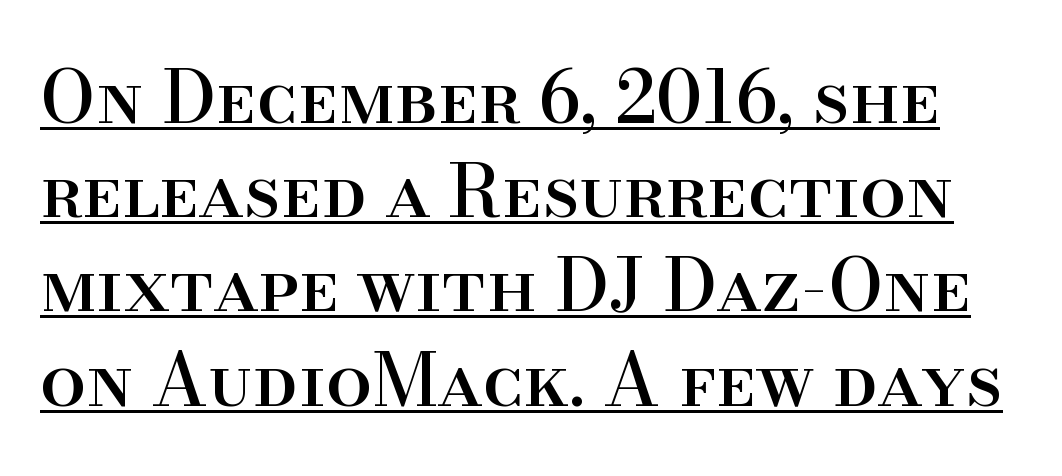
Q: Is the text italic (slanted)? A: No, it is upright.
Q: Is the typeface a serif or a sans-serif typeface? A: Serif.
Q: Is the text underlined? A: Yes.
Q: Is the spacing between letters normal or unusually wide? A: Normal.
Q: Is the spacing between lines tight, normal or loose? A: Normal.
Q: Width (condensed, normal, or wide)? A: Normal.
Q: Stroke contrast? A: High.
Q: x-height? A: Small.
Q: Monospaced? A: No.
